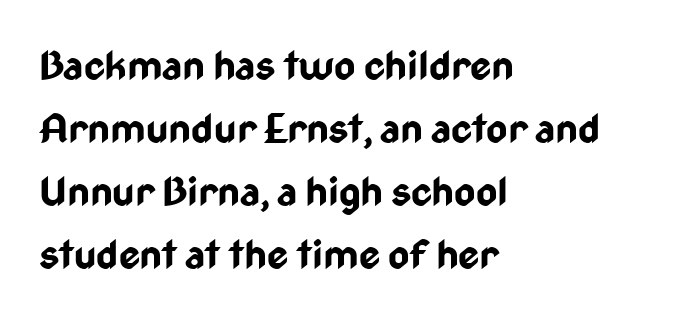
The image shows 41 px bold, condensed sans-serif type, upright; set left-aligned, normal line spacing (1.54x), normal letter spacing, not underlined; low stroke contrast and a medium x-height.
